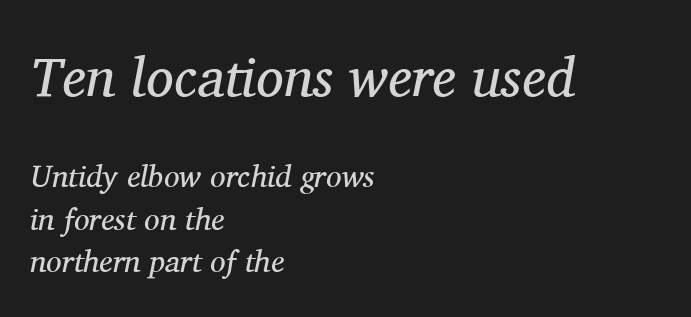
Summary of vertical rhythm: regular, with standard interline spacing. Ink coverage per letter is moderate at most. Are there feet on the stems? There are — it's a serif. Two sizes are in play, and the larger belongs to the first block. Anything drawn beneath the words? Only blank space. Characters are canted at an angle relative to the baseline's perpendicular.
